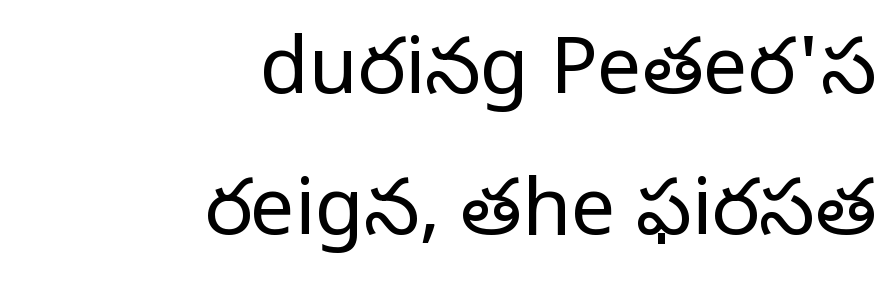
The image shows 79 px regular-weight serif type, upright; set right-aligned, line spacing 1.78x, normal letter spacing, not underlined; low stroke contrast and a large x-height.
